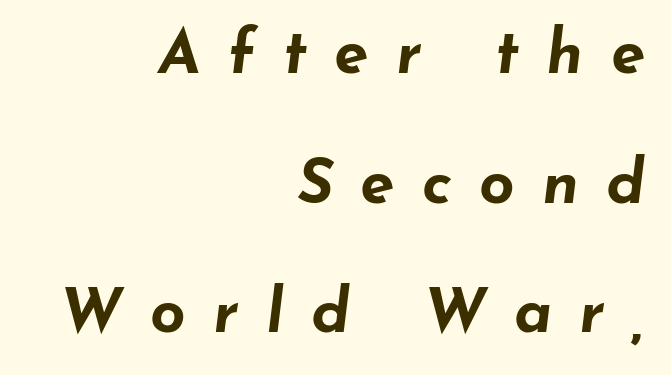
The image shows 62 px bold, wide type, italic (leaning right); set right-aligned, loose line spacing (2.09x), unusually wide letter spacing (+0.44 em), not underlined; low stroke contrast and a small x-height.
